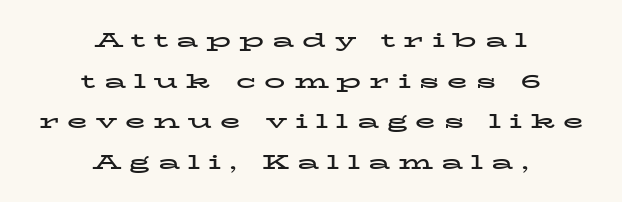
The image shows 21 px bold type, upright; set centered, loose line spacing (1.94x), unusually wide letter spacing (+0.38 em), not underlined.
